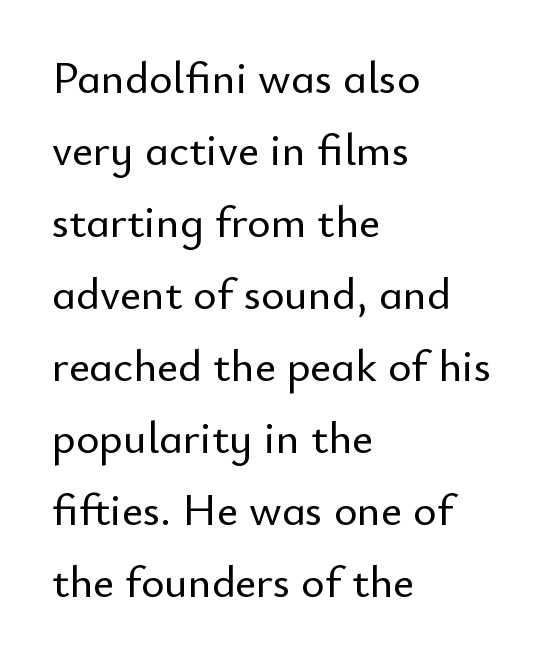
{"serif": "no", "italic": "no", "width": "normal", "stroke_contrast": "low", "x_height": "small", "monospaced": "no", "underline": "no", "align": "left", "line_spacing": "normal", "line_spacing_ratio": 1.6, "letter_spacing": "normal", "letter_spacing_em": 0.0, "glyph_px": 45}
